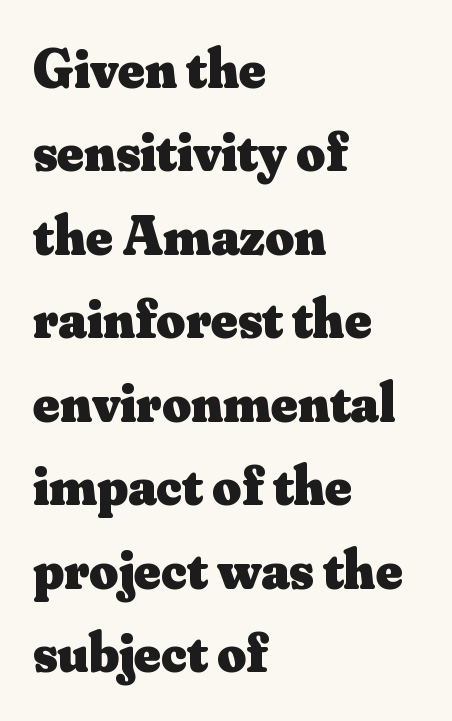
Q: Is the text bold? A: Yes.
Q: Is the text italic (slanted)? A: No, it is upright.
Q: Is the typeface a serif or a sans-serif typeface? A: Serif.
Q: Is the text underlined? A: No.
Q: How is the paragraph aligned? A: Left-aligned.
Q: Is the spacing between letters normal or unusually wide? A: Normal.
Q: Is the spacing between lines tight, normal or loose? A: Normal.
Q: Width (condensed, normal, or wide)? A: Normal.
Q: Stroke contrast? A: Medium.
Q: x-height? A: Small.
Q: Monospaced? A: No.
